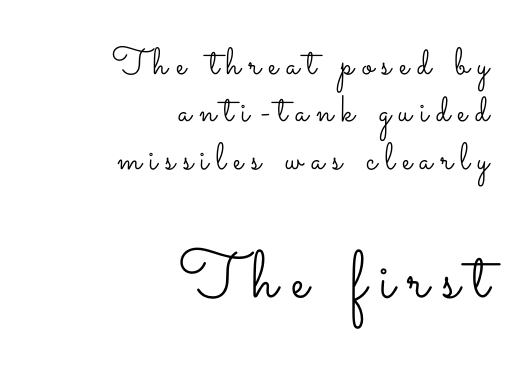
{"bold": "no", "weight": "light", "width": "wide", "stroke_contrast": "low", "x_height": "small", "monospaced": "no", "underline": "no", "align": "right", "line_spacing": "normal", "line_spacing_ratio": 1.25, "letter_spacing": "wide", "letter_spacing_em": 0.21, "larger_block": "second", "size_ratio": 1.76, "glyph_px": 67}
